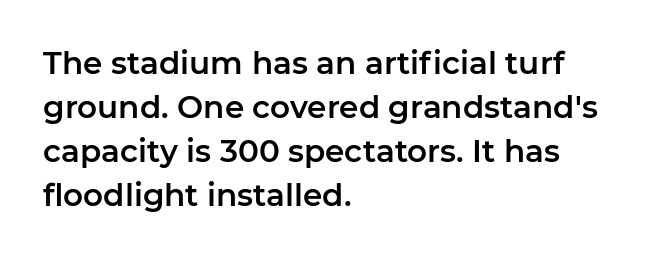
Q: Is the text italic (slanted)? A: No, it is upright.
Q: Is the typeface a serif or a sans-serif typeface? A: Sans-serif.
Q: Is the text underlined? A: No.
Q: How is the paragraph aligned? A: Left-aligned.
Q: Is the spacing between letters normal or unusually wide? A: Normal.
Q: Is the spacing between lines tight, normal or loose? A: Normal.
Q: Width (condensed, normal, or wide)? A: Normal.
Q: Stroke contrast? A: Low.
Q: x-height? A: Medium.
Q: Monospaced? A: No.
